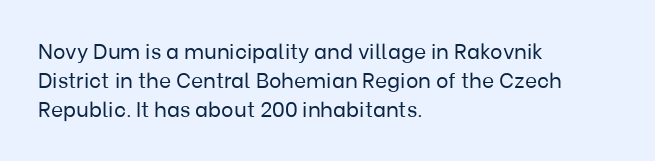
{"italic": "no", "bold": "no", "underline": "no", "align": "left", "line_spacing": "normal", "line_spacing_ratio": 1.37, "letter_spacing": "normal", "letter_spacing_em": 0.0, "glyph_px": 21}
